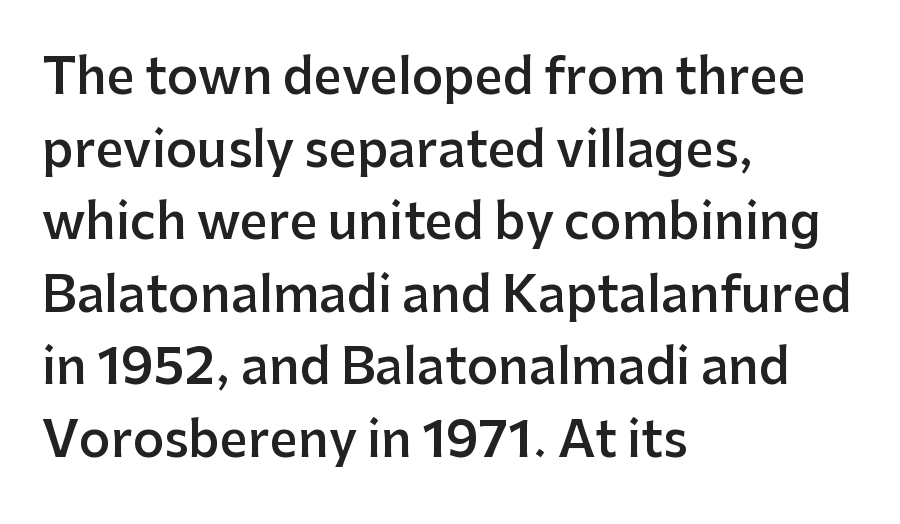
Q: Is the text bold? A: Semi-bold.
Q: Is the text italic (slanted)? A: No, it is upright.
Q: Is the typeface a serif or a sans-serif typeface? A: Sans-serif.
Q: Is the text underlined? A: No.
Q: How is the paragraph aligned? A: Left-aligned.
Q: Is the spacing between letters normal or unusually wide? A: Normal.
Q: Is the spacing between lines tight, normal or loose? A: Normal.
Q: Width (condensed, normal, or wide)? A: Normal.
Q: Stroke contrast? A: Low.
Q: x-height? A: Medium.
Q: Monospaced? A: No.
